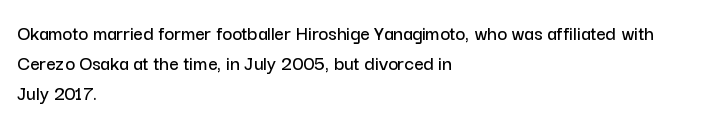
The lines sit at an ordinary, default distance from one another. In terms of posture, this sample is upright. What stands out about the letter spacing? Nothing — it is the standard amount. Leftover space on each line is placed entirely after the last word. Check the space under the baseline: it is left empty.
